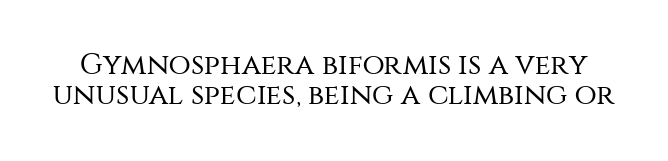
Q: Is the text bold? A: No.
Q: Is the text italic (slanted)? A: No, it is upright.
Q: Is the typeface a serif or a sans-serif typeface? A: Sans-serif.
Q: Is the text underlined? A: No.
Q: Is the spacing between letters normal or unusually wide? A: Normal.
Q: Is the spacing between lines tight, normal or loose? A: Tight.
Q: Width (condensed, normal, or wide)? A: Normal.
Q: Stroke contrast? A: Medium.
Q: x-height? A: Large.
Q: Monospaced? A: No.
